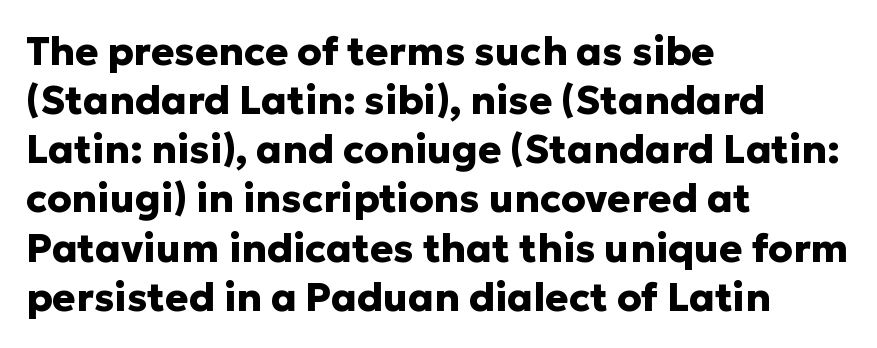
The image shows 39 px heavy sans-serif type, upright; set left-aligned, normal line spacing (1.26x), normal letter spacing, not underlined; low stroke contrast and a medium x-height.
